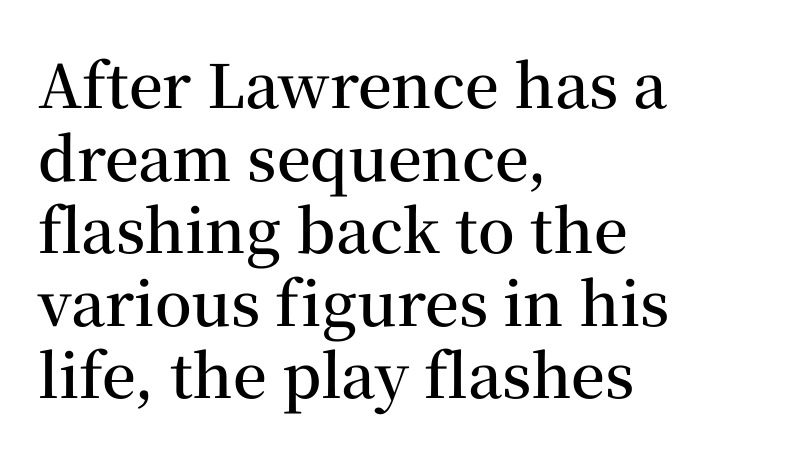
The image shows 60 px semibold serif type, upright; set left-aligned, line spacing 1.21x, normal letter spacing, not underlined; medium stroke contrast and a medium x-height.
